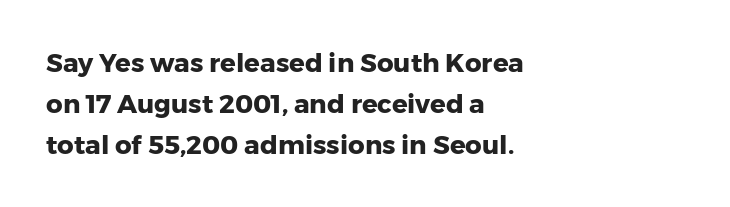
Q: Is the text bold? A: Yes.
Q: Is the text italic (slanted)? A: No, it is upright.
Q: Is the text underlined? A: No.
Q: How is the paragraph aligned? A: Left-aligned.
Q: Is the spacing between letters normal or unusually wide? A: Normal.
Q: Is the spacing between lines tight, normal or loose? A: Normal.
